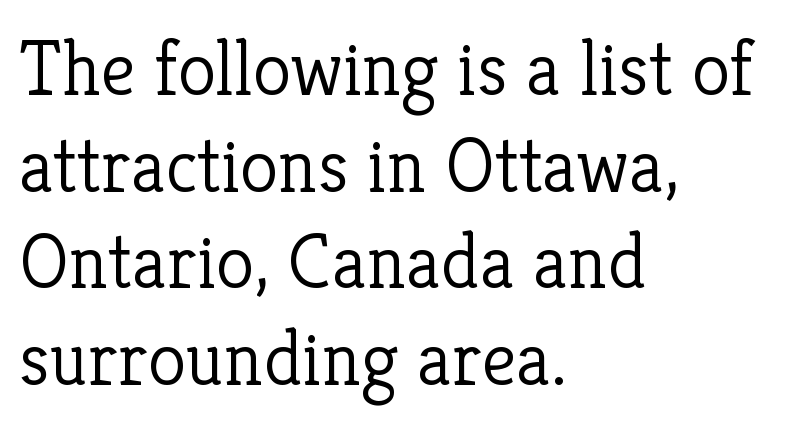
The image shows 78 px light serif type, upright; set left-aligned, line spacing 1.24x, normal letter spacing, not underlined; low stroke contrast and a medium x-height.
